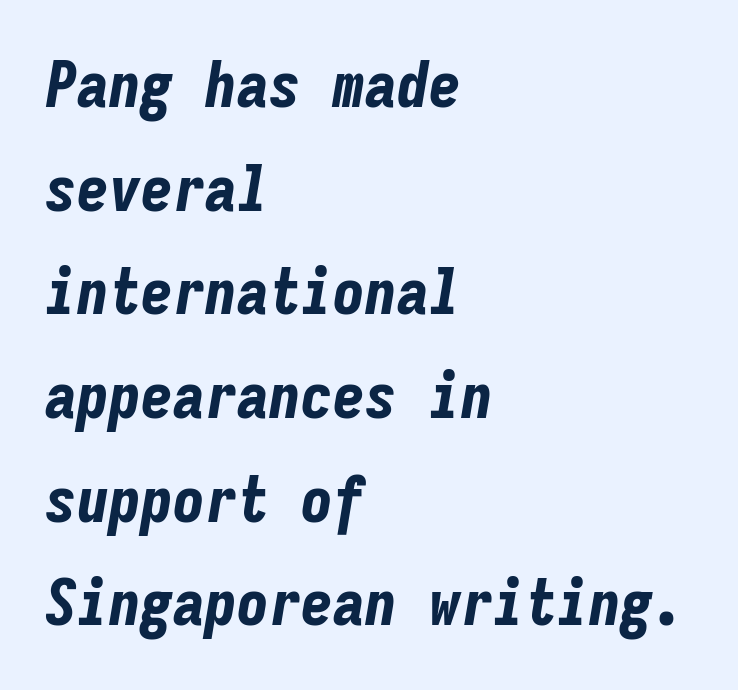
The image shows 64 px bold, condensed type, italic (leaning right), monospaced; set left-aligned, normal line spacing (1.62x), normal letter spacing, not underlined; low stroke contrast and a medium x-height.
